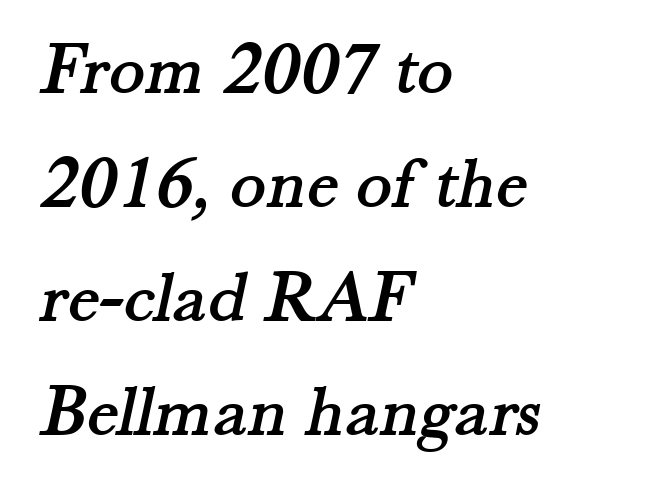
The image shows 75 px serif type; set left-aligned, normal line spacing (1.52x), normal letter spacing, not underlined; medium stroke contrast and a small x-height.
